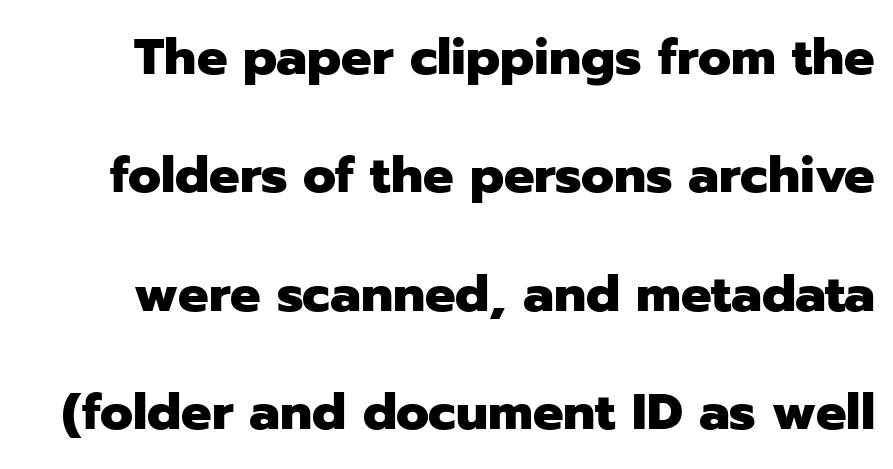
The image shows 51 px heavy sans-serif type, upright; set loose line spacing (2.32x), normal letter spacing, not underlined; low stroke contrast and a medium x-height.
